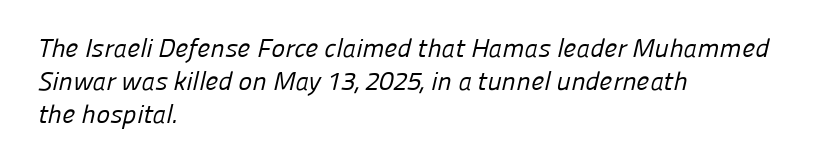
The image shows 26 px text type; set left-aligned, normal line spacing (1.26x), normal letter spacing, not underlined.
